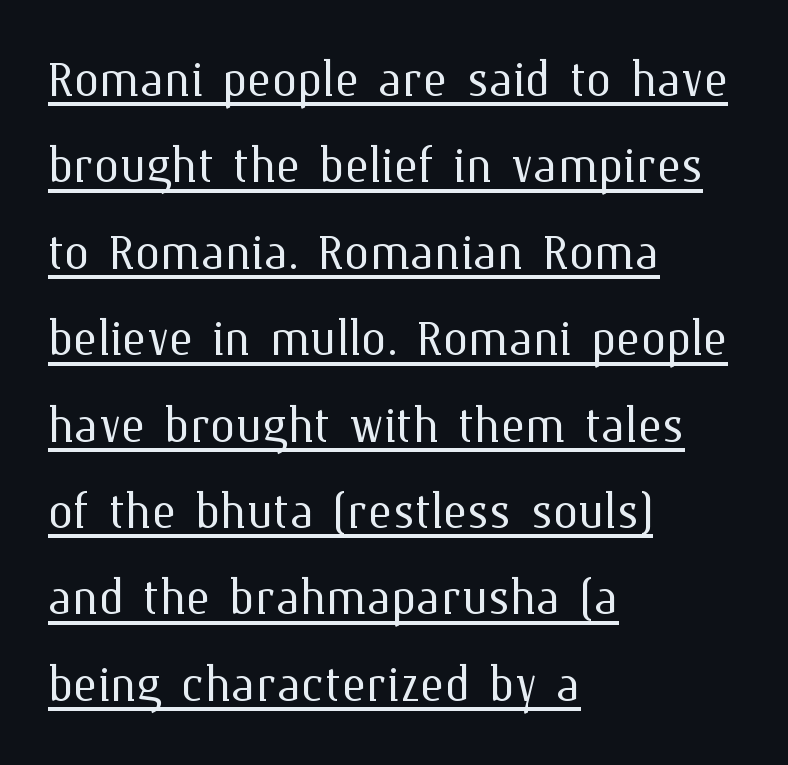
The image shows 64 px light type, upright; set left-aligned, normal line spacing (1.35x), normal letter spacing, underlined; medium stroke contrast and a medium x-height.
